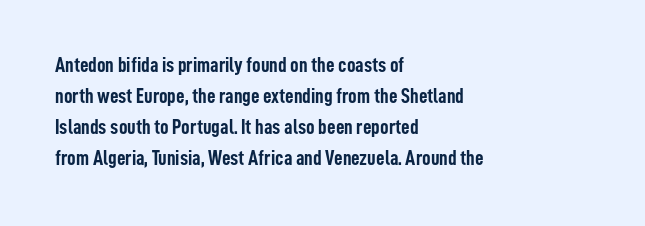
The image shows 21 px bold type, upright; set left-aligned, normal line spacing (1.47x), normal letter spacing, not underlined.
